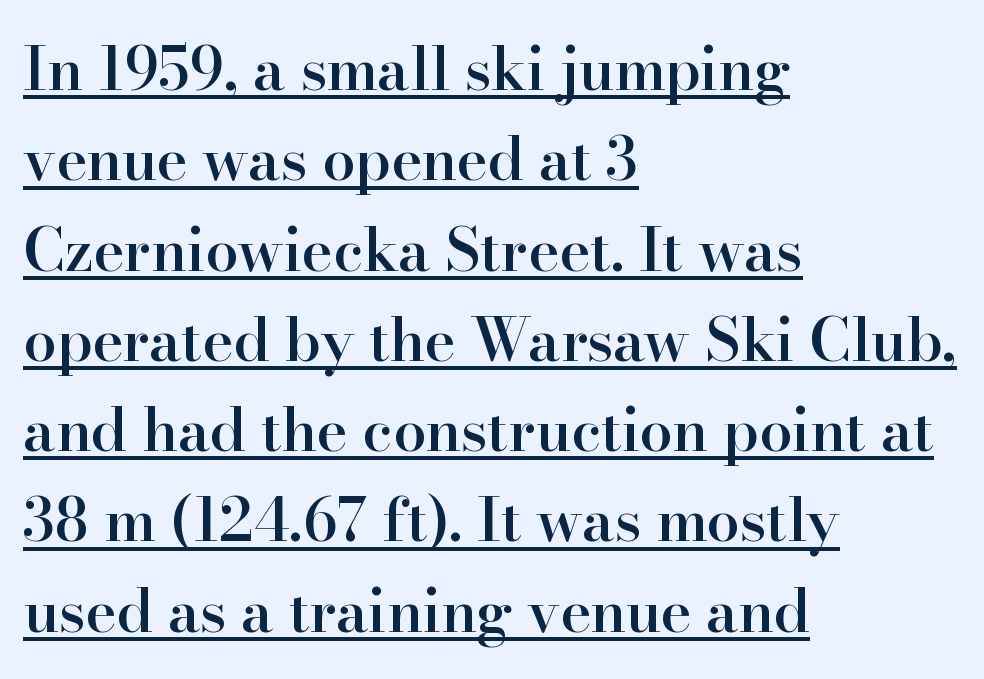
The image shows 59 px semibold serif type, upright; set left-aligned, normal line spacing (1.53x), normal letter spacing, underlined; high stroke contrast and a small x-height.
